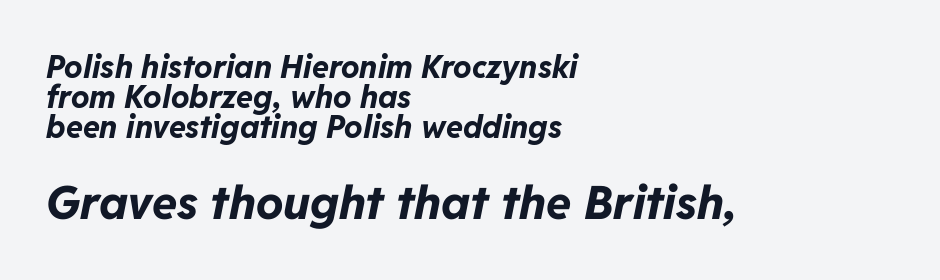
Q: Is the text bold? A: Yes.
Q: Is the text italic (slanted)? A: Yes, it leans right by about 11 degrees.
Q: Is the text underlined? A: No.
Q: How is the paragraph aligned? A: Left-aligned.
Q: Is the spacing between letters normal or unusually wide? A: Normal.
Q: Is the spacing between lines tight, normal or loose? A: Tight.
Q: Which block of text is set in a larger size, the first (top) or the second (bottom)? A: The second (bottom) one.
Q: Width (condensed, normal, or wide)? A: Normal.
Q: Stroke contrast? A: Low.
Q: x-height? A: Medium.
Q: Monospaced? A: No.
